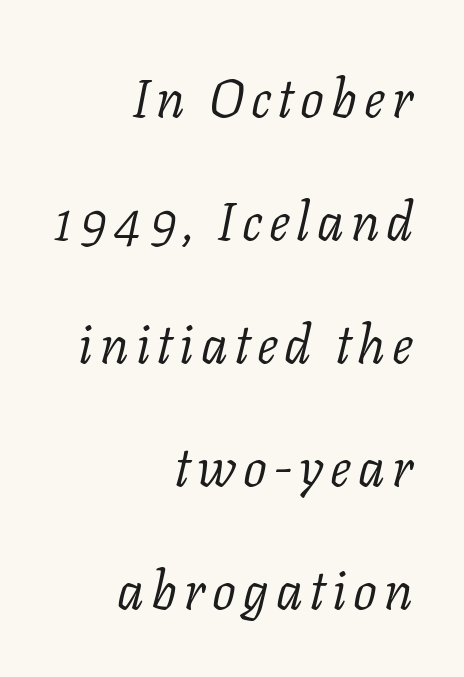
The image shows 53 px light serif type, italic (leaning right); set right-aligned, loose line spacing (2.32x), not underlined; low stroke contrast and a medium x-height.
